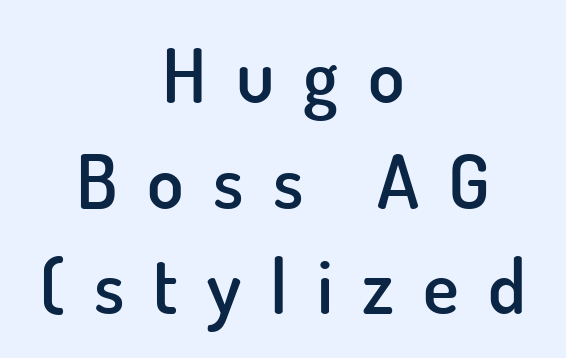
The image shows 75 px semibold sans-serif type, upright; set centered, normal line spacing (1.41x), unusually wide letter spacing (+0.39 em), not underlined; low stroke contrast and a small x-height.
